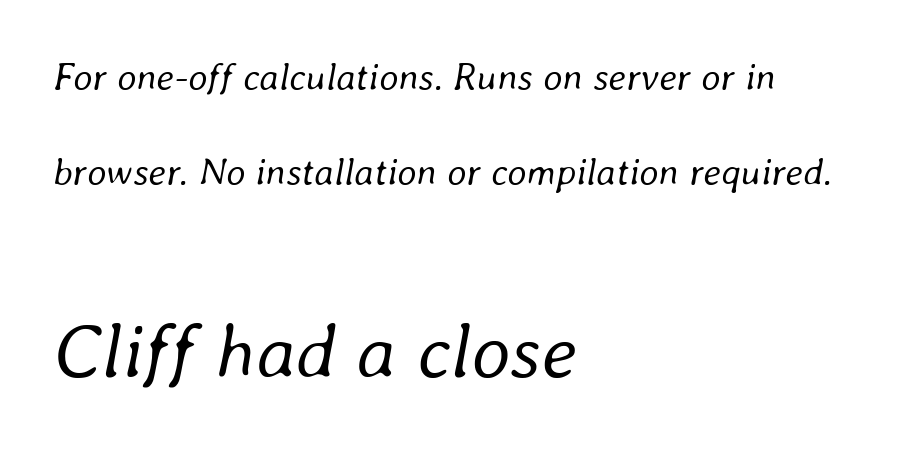
The image shows 77 px regular-weight type, italic (leaning right); set left-aligned, loose line spacing (2.49x), normal letter spacing, not underlined; the second (bottom) block is 2.03x larger; low stroke contrast and a medium x-height.
